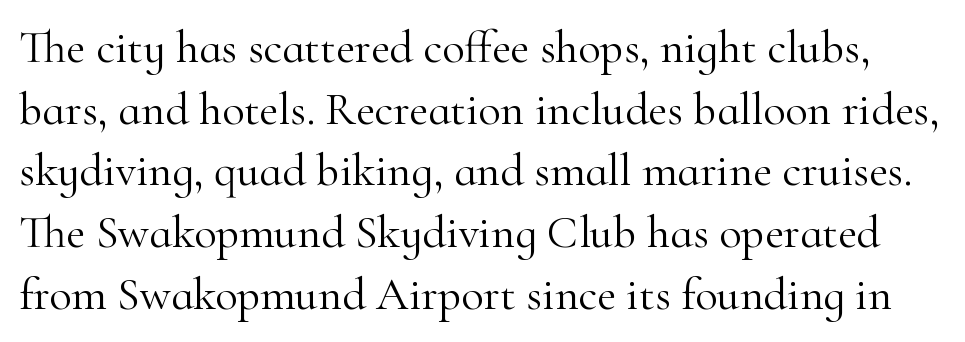
{"serif": "yes", "italic": "no", "bold": "no", "weight": "light", "width": "normal", "stroke_contrast": "high", "x_height": "small", "monospaced": "no", "underline": "no", "line_spacing": "normal", "line_spacing_ratio": 1.34, "letter_spacing": "normal", "letter_spacing_em": 0.0, "glyph_px": 46}
